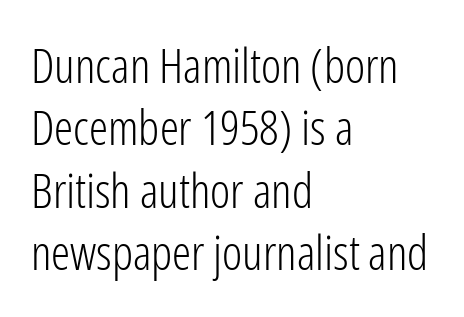
Vertical strokes here are truly vertical. Rows of type keep a routine distance in the vertical direction. Proportional: the letters do not fall into vertical columns. This rendering features lettering with no underline. This sample uses a sans-serif face. This rendering uses left alignment, leaving the right contour irregular.
